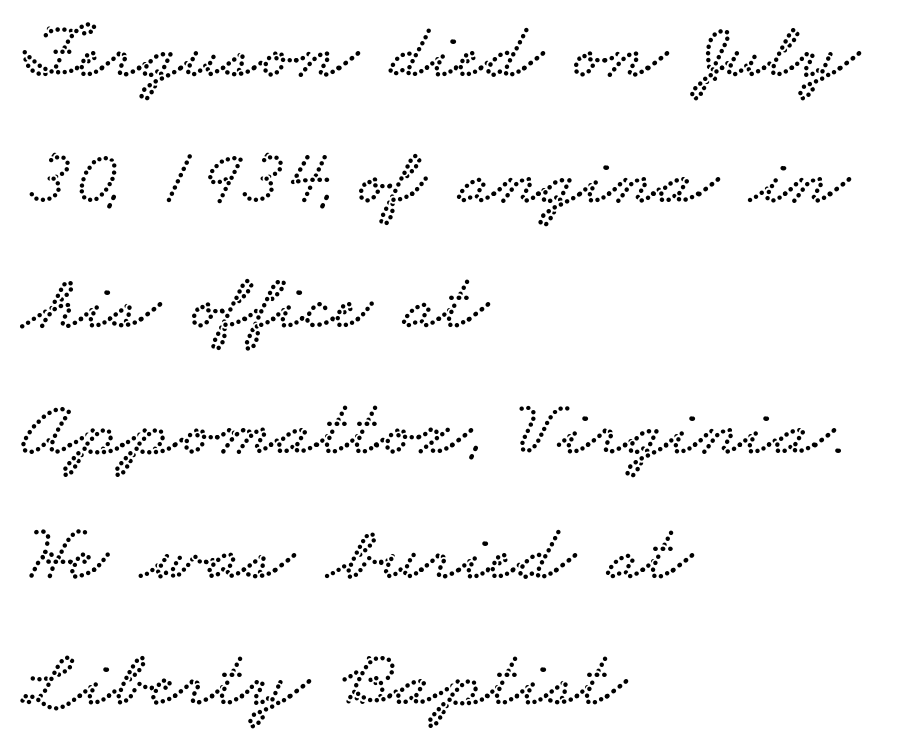
Clear beneath every line of the passage. What stands out about the letter spacing? Nothing — it is the standard amount. Yep, those are serifs on the letters. Here the designer chose a conventional face with non-uniform glyph widths. The rendering anchors every line to the left-hand side.
